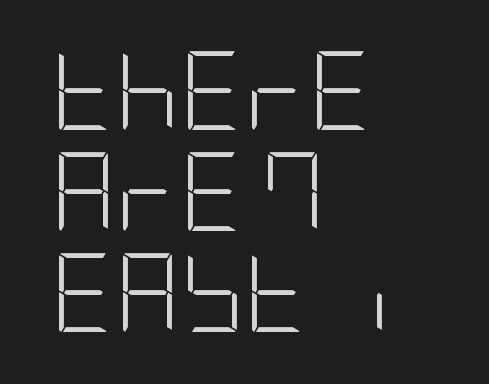
{"serif": "no", "italic": "no", "bold": "no", "weight": "light", "width": "condensed", "stroke_contrast": "low", "x_height": "large", "underline": "no", "align": "left", "line_spacing": "normal", "line_spacing_ratio": 1.28, "letter_spacing": "normal", "letter_spacing_em": 0.0, "glyph_px": 79}
